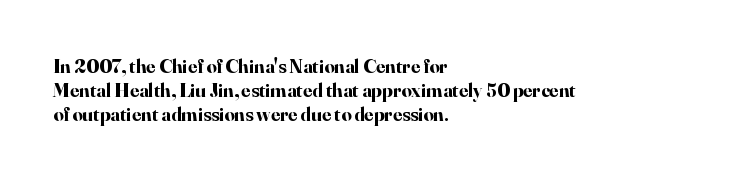
Descenders hang freely into open space. The paragraph has a hard left edge and a soft right edge. It's the straight-up-and-down kind of type. Observe the ordinary spacing: letters are neighbours, not strangers. Weight check: bold — yes, fully.
